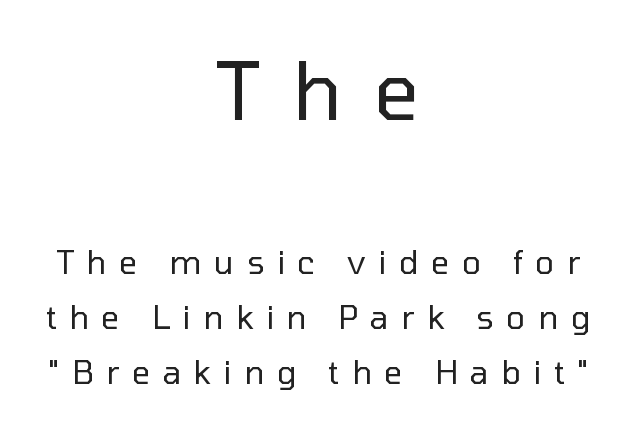
Observe the wide spacing: letters keep a clear distance from each other. These lines are rendered in a variable-pitch font. Reading top to bottom, the characters get smaller at the block break. Regarding serifs, this sample does without them. Caption: face not bold, strokes unweighted.
